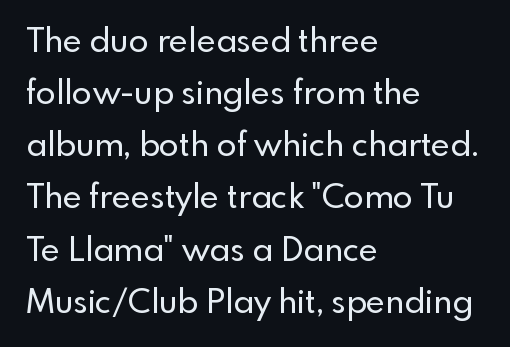
Note the varied advance widths — an 'i' is clearly narrower than an 'm'. The strip under each line holds only bare page. A typesetter would mark this as roman, not italic. Leading: standard. This is sans-serif lettering, the kind often seen on screens and signage. Caption: multi-line text, flush left, ragged right.
